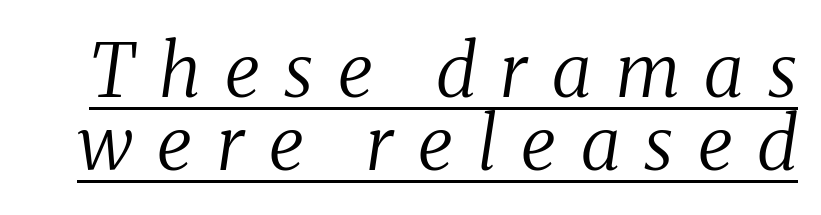
The specimen reads as italic at a glance. These characters rest on top of a visible drawn line. The letters look calm and open, with moderate or lighter stems. Character widths vary here, with narrow letters taking less room than wide ones. Cramped leading.
